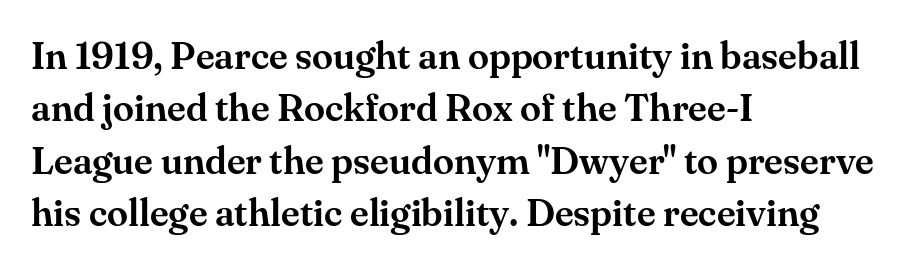
Q: Is the text italic (slanted)? A: No, it is upright.
Q: Is the typeface a serif or a sans-serif typeface? A: Serif.
Q: Is the text underlined? A: No.
Q: How is the paragraph aligned? A: Left-aligned.
Q: Is the spacing between letters normal or unusually wide? A: Normal.
Q: Is the spacing between lines tight, normal or loose? A: Normal.
Q: Width (condensed, normal, or wide)? A: Normal.
Q: Stroke contrast? A: Medium.
Q: x-height? A: Small.
Q: Monospaced? A: No.
